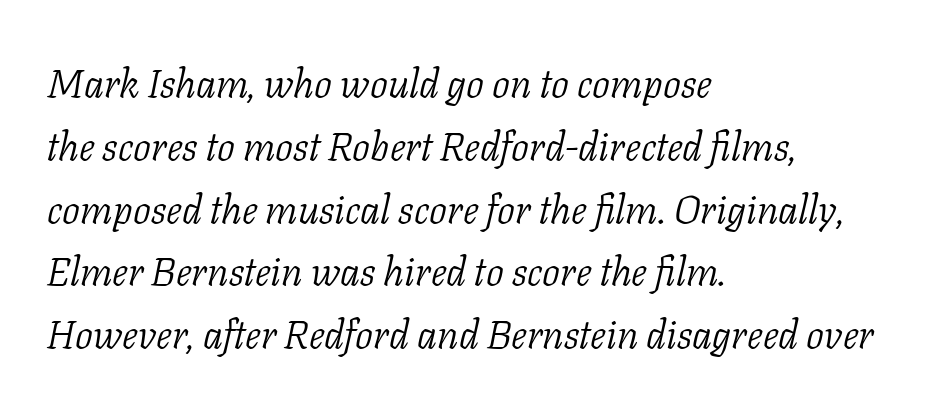
Is there much room between lines? A standard amount, neither cramped nor airy. Anything drawn beneath the words? Only blank space. You can tell it's italic because the verticals aren't actually vertical. Line starts are locked; line ends wander. The font is comparable to plain body text, perhaps lighter.
